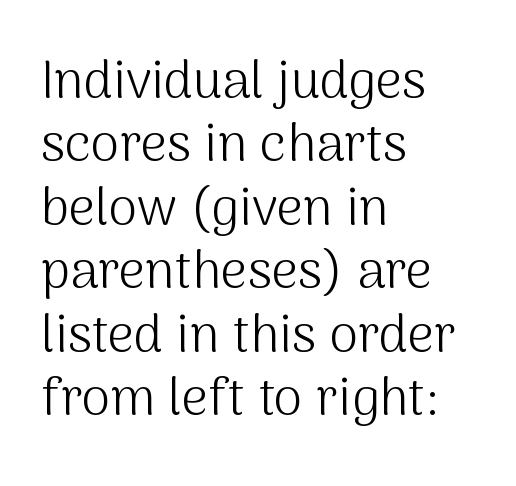
Do the characters align in a grid? No, the font is proportional. In terms of letterform style, serifs are entirely absent. Nobody drew a line under any word here. No heavy texture on the line: the type isn't bold. These lines were composed using upright roman letters. This sample uses plain, unmodified letter spacing.
